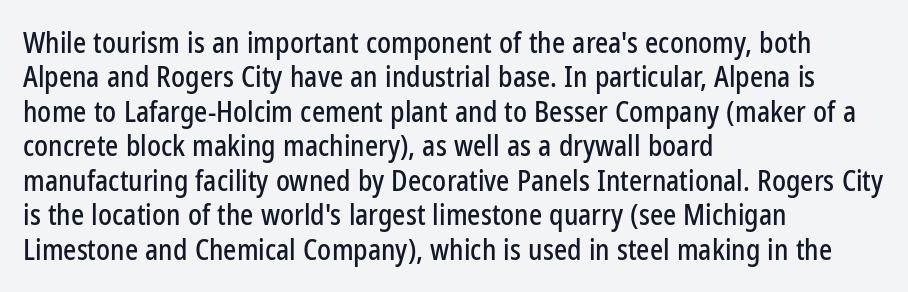
Q: Is the text italic (slanted)? A: No, it is upright.
Q: Is the typeface a serif or a sans-serif typeface? A: Sans-serif.
Q: Is the text underlined? A: No.
Q: How is the paragraph aligned? A: Left-aligned.
Q: Is the spacing between letters normal or unusually wide? A: Normal.
Q: Width (condensed, normal, or wide)? A: Condensed.
Q: Stroke contrast? A: Low.
Q: x-height? A: Medium.
Q: Monospaced? A: No.
